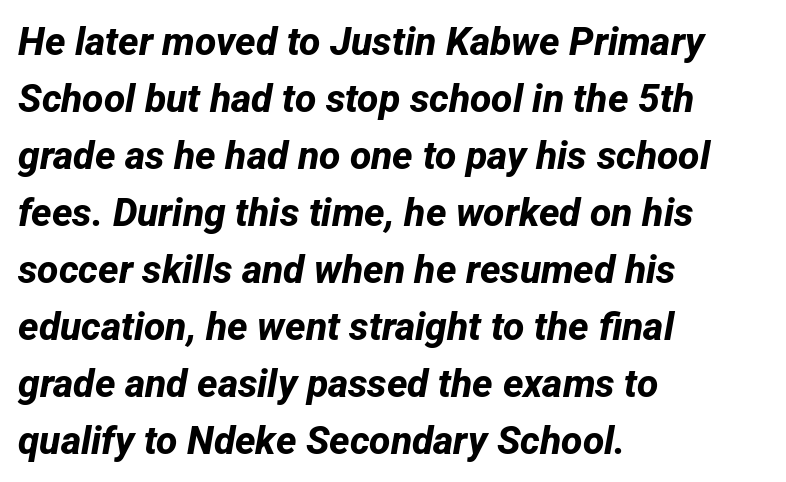
Q: Is the text bold? A: Yes.
Q: Is the typeface a serif or a sans-serif typeface? A: Sans-serif.
Q: Is the text underlined? A: No.
Q: How is the paragraph aligned? A: Left-aligned.
Q: Is the spacing between letters normal or unusually wide? A: Normal.
Q: Is the spacing between lines tight, normal or loose? A: Normal.
Q: Width (condensed, normal, or wide)? A: Normal.
Q: Stroke contrast? A: Low.
Q: x-height? A: Medium.
Q: Monospaced? A: No.
